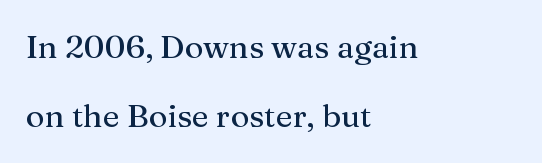
The image shows 32 px serif type, upright; set left-aligned, loose line spacing (2.16x), normal letter spacing, not underlined; medium stroke contrast and a medium x-height.
